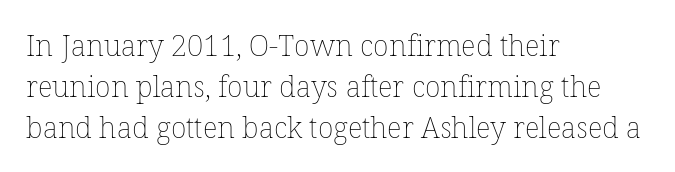
{"italic": "no", "bold": "no", "weight": "thin", "width": "normal", "stroke_contrast": "low", "x_height": "medium", "monospaced": "no", "underline": "no", "align": "left", "line_spacing": "normal", "line_spacing_ratio": 1.41, "letter_spacing": "normal", "letter_spacing_em": 0.0, "glyph_px": 29}
